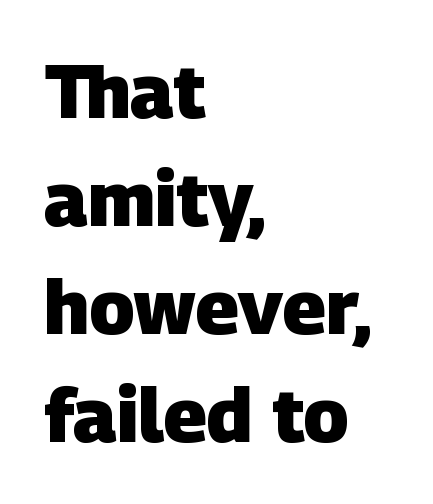
{"serif": "no", "bold": "yes", "weight": "heavy", "width": "normal", "stroke_contrast": "low", "x_height": "large", "monospaced": "no", "underline": "no", "align": "left", "line_spacing": "normal", "line_spacing_ratio": 1.42, "letter_spacing": "normal", "letter_spacing_em": 0.0, "glyph_px": 76}
